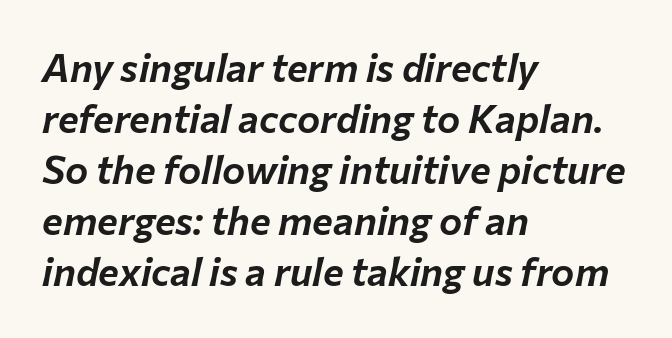
The passage shown stacks its lines at a standard gap. Posture: slanted. Descenders hang freely into open space. Each letter keeps its own natural width here, so spacing adapts to shape. The tracking reads as untouched default to a designer's eye. The lines in this sample share a left origin and differ only in where they stop.
